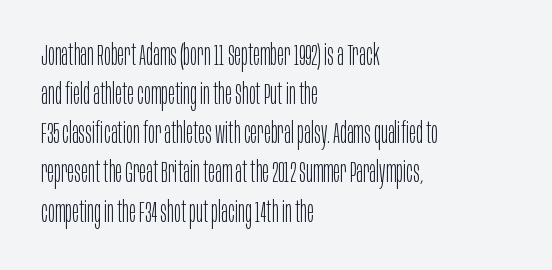
Think of a printed novel: that variable character pitch is what you see here. Decoration check: the copy has no underline. Every character sits straight up, as roman type does. Line beginnings align vertically; line endings do not. Caption: face not bold, strokes unweighted.
